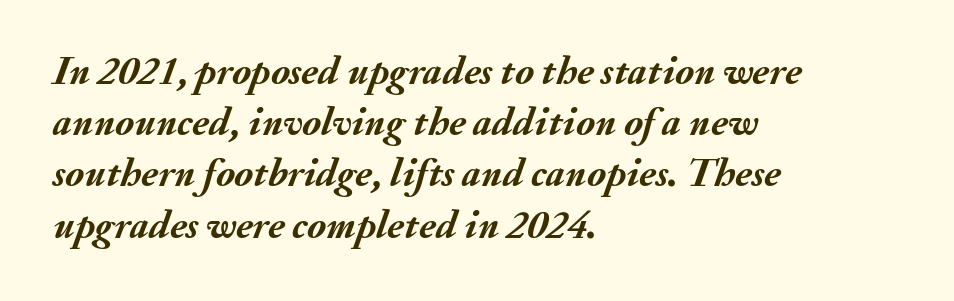
{"italic": "yes", "lean": "right", "slant_degrees": 20, "bold": "yes", "weight": "semibold", "width": "normal", "stroke_contrast": "medium", "x_height": "small", "monospaced": "no", "underline": "no", "align": "left", "line_spacing": "normal", "line_spacing_ratio": 1.28, "letter_spacing": "normal", "letter_spacing_em": 0.0, "glyph_px": 40}
